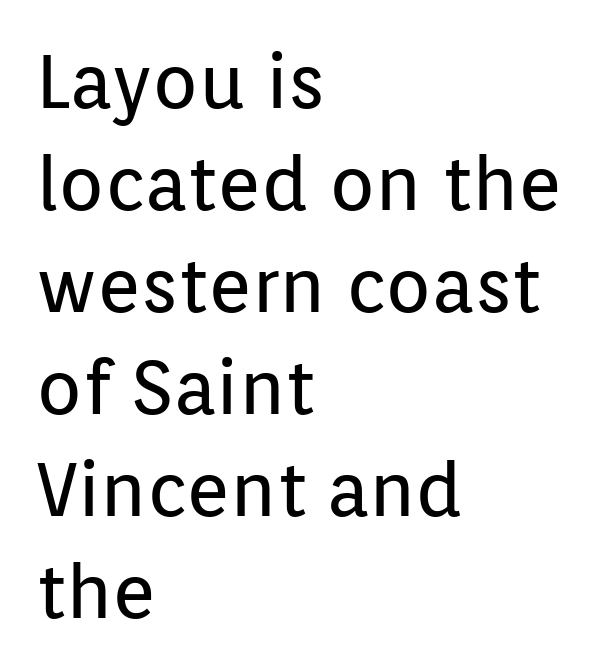
Q: Is the text bold? A: No.
Q: Is the text italic (slanted)? A: No, it is upright.
Q: Is the typeface a serif or a sans-serif typeface? A: Sans-serif.
Q: Is the text underlined? A: No.
Q: How is the paragraph aligned? A: Left-aligned.
Q: Is the spacing between letters normal or unusually wide? A: Normal.
Q: Is the spacing between lines tight, normal or loose? A: Normal.
Q: Width (condensed, normal, or wide)? A: Normal.
Q: Stroke contrast? A: Low.
Q: x-height? A: Medium.
Q: Monospaced? A: No.
